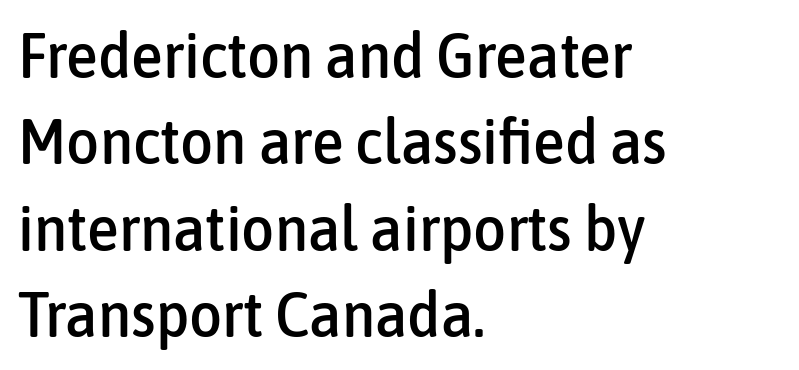
The image shows 64 px condensed sans-serif type, upright; set left-aligned, normal line spacing (1.35x), normal letter spacing, not underlined; low stroke contrast and a medium x-height.
